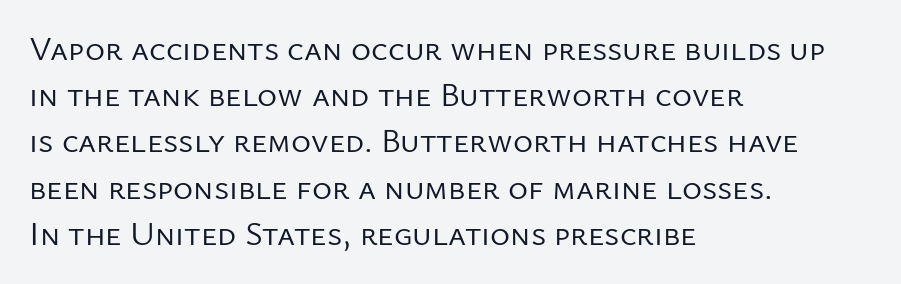
Stems and bowls with no extra thickness — not bold. A normal amount of white space separates one row of letters from the next. These lines are set flush left with a ragged right edge. Note the varied advance widths — an 'i' is clearly narrower than an 'm'. Observe the absence of serifs on each vertical stroke in this sample.
